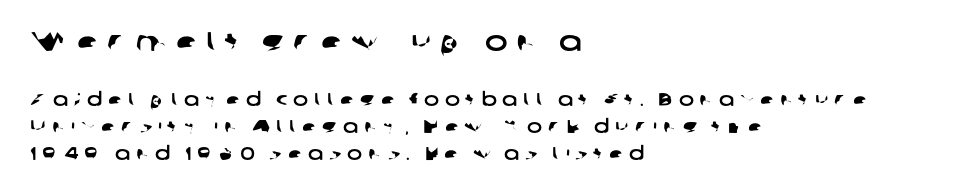
{"underline": "no", "align": "left", "line_spacing": "normal", "line_spacing_ratio": 1.5, "letter_spacing": "wide", "letter_spacing_em": 0.33, "larger_block": "first", "size_ratio": 1.5, "glyph_px": 27}
